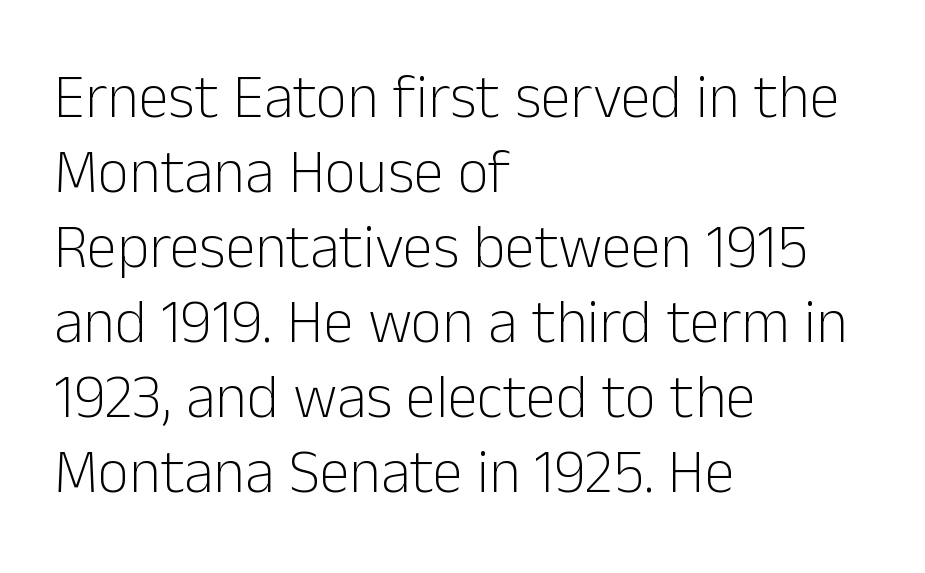
The image shows 61 px light sans-serif type, upright; set left-aligned, line spacing 1.23x, normal letter spacing, not underlined; low stroke contrast and a medium x-height.
